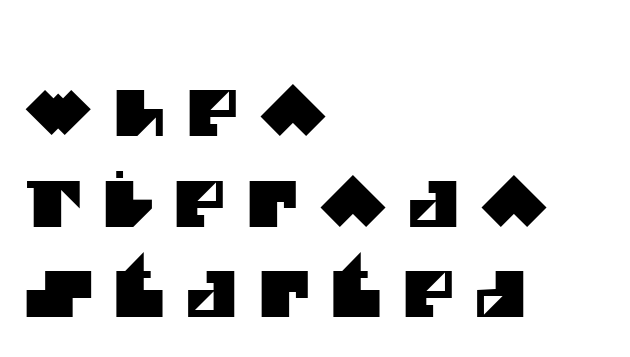
The image shows 63 px sans-serif type; set left-aligned, normal line spacing (1.44x), unusually wide letter spacing (+0.33 em), not underlined; medium stroke contrast and a large x-height.
